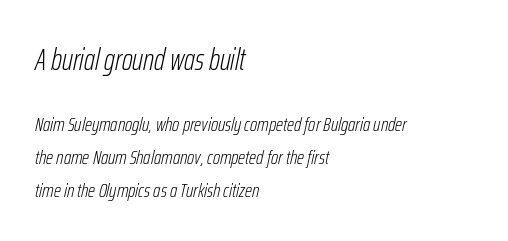
{"italic": "yes", "lean": "right", "slant_degrees": 12, "bold": "no", "weight": "light", "width": "condensed", "stroke_contrast": "low", "x_height": "medium", "monospaced": "no", "underline": "no", "align": "left", "line_spacing": "normal", "line_spacing_ratio": 1.64, "letter_spacing": "normal", "letter_spacing_em": 0.0, "larger_block": "first", "size_ratio": 1.5, "glyph_px": 30}
